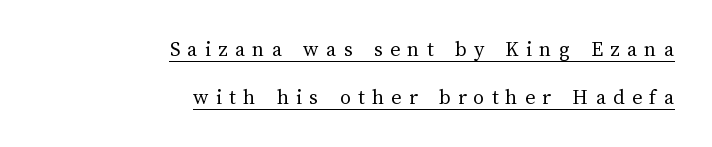
Q: Is the text bold? A: No.
Q: Is the text italic (slanted)? A: No, it is upright.
Q: Is the text underlined? A: Yes.
Q: How is the paragraph aligned? A: Right-aligned.
Q: Is the spacing between letters normal or unusually wide? A: Unusually wide.
Q: Is the spacing between lines tight, normal or loose? A: Loose.
